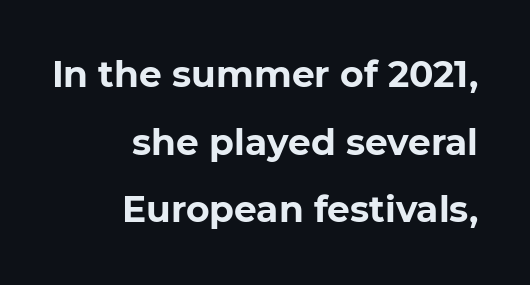
{"serif": "no", "italic": "no", "bold": "yes", "weight": "bold", "width": "normal", "stroke_contrast": "low", "x_height": "medium", "monospaced": "no", "underline": "no", "align": "right", "line_spacing_ratio": 1.88, "letter_spacing": "normal", "letter_spacing_em": 0.0, "glyph_px": 36}
